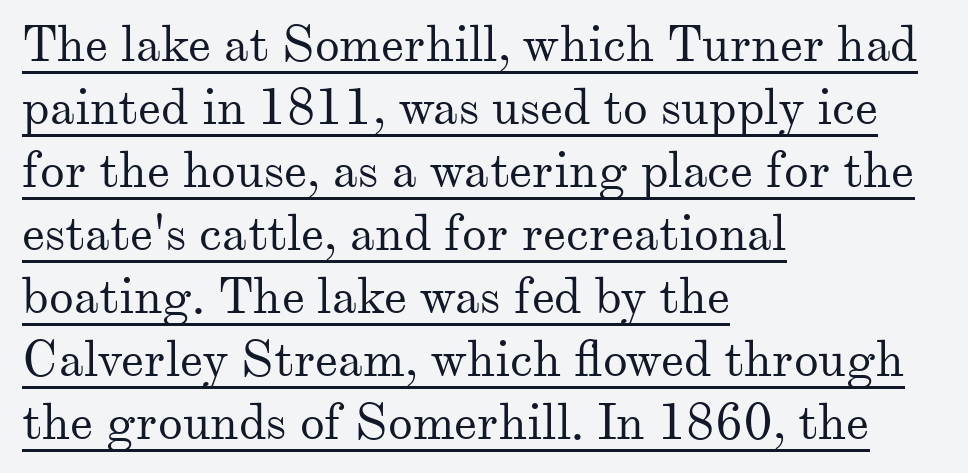
Words appear dense and cohesive because spacing is normal. The strokes carry an ordinary text weight at most. Compared with undecorated copy, this sample adds a rule below the words. Looks like regular typesetting: each glyph gets only the width it needs. Horizontally, the lines are justified to the leading edge only. A typesetter would mark this as roman, not italic.
